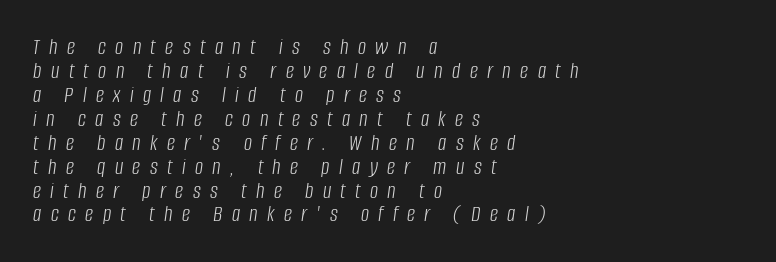
A clean baseline with only descenders dipping below it. Short note: letters widely spaced. The whole block is typeset with a tilt. Very little white space separates one row of letters from the next. On a weight scale, this lands at 450 or below. The lines in this sample share a left origin and differ only in where they stop.
